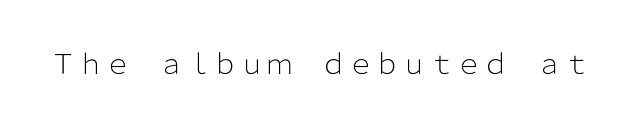
The image shows 27 px text type, upright; set normal letter spacing, not underlined.
